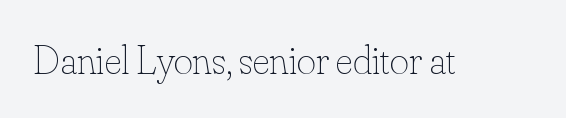
The image shows 41 px thin type, upright; set normal letter spacing, not underlined; low stroke contrast and a small x-height.
